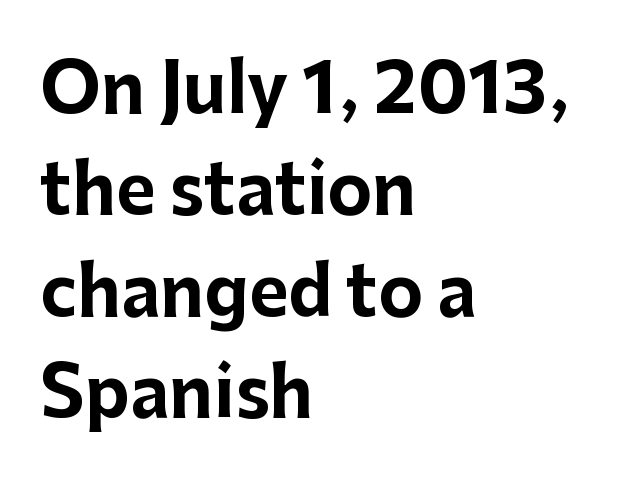
The image shows 68 px bold sans-serif type, upright; set left-aligned, normal line spacing (1.49x), normal letter spacing, not underlined; low stroke contrast and a medium x-height.
